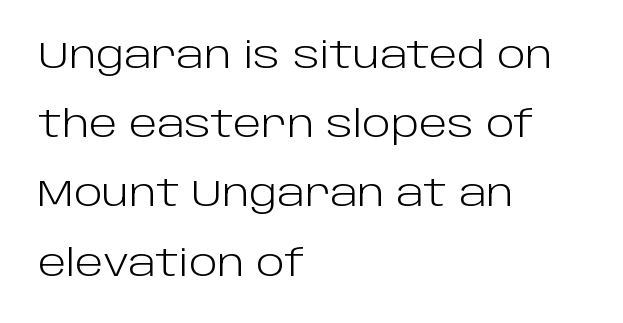
{"serif": "no", "italic": "no", "bold": "no", "weight": "light", "width": "normal", "stroke_contrast": "low", "x_height": "large", "monospaced": "no", "underline": "no", "align": "left", "line_spacing_ratio": 1.87, "letter_spacing": "normal", "letter_spacing_em": 0.0, "glyph_px": 37}
